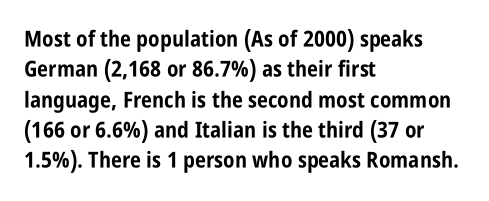
The paragraph shown leans on its left margin. The glyphs have the mass of a bold cut. How are the letters spaced? Ordinarily, with no added tracking. This sample uses an upright cut, with every glyph sitting square on the baseline.
